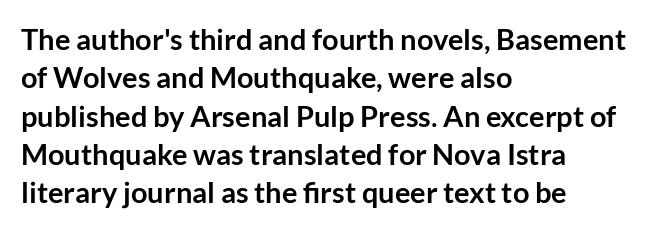
The typesetter chose a ragged-right arrangement here. Spacing verdict: proportional, widths tailored to each character. The line-height multiplier appears to be the usual default. The face used here has the dense, thick strokes of a bold. Designer's note — italics off, roman on. This rendering employs a face without finishing strokes, i.e., a sans-serif.
